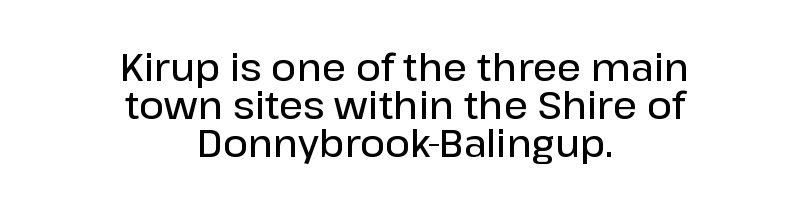
Q: Is the text bold? A: Semi-bold.
Q: Is the text italic (slanted)? A: No, it is upright.
Q: Is the typeface a serif or a sans-serif typeface? A: Sans-serif.
Q: Is the text underlined? A: No.
Q: How is the paragraph aligned? A: Centered.
Q: Is the spacing between letters normal or unusually wide? A: Normal.
Q: Is the spacing between lines tight, normal or loose? A: Tight.
Q: Width (condensed, normal, or wide)? A: Normal.
Q: Stroke contrast? A: Low.
Q: x-height? A: Medium.
Q: Monospaced? A: No.
